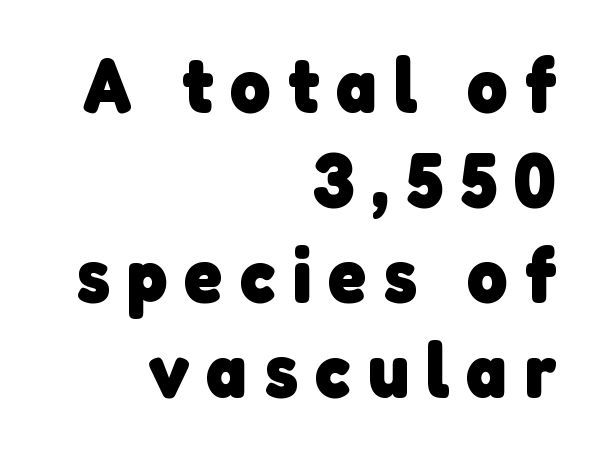
Proportional: the letters do not fall into vertical columns. Does the type have serifs? No, each stem ends abruptly. Weight: bold. Leftover space on each line is placed entirely before the opening word. Look at the tracking — it's clearly loosened, letters drifting apart. Any mark beneath the type? The region is blank.
